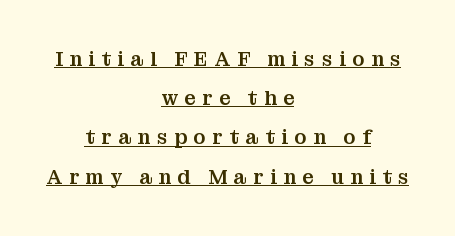
{"italic": "no", "underline": "yes", "align": "center", "line_spacing": "loose", "line_spacing_ratio": 1.96, "letter_spacing": "wide", "letter_spacing_em": 0.33, "glyph_px": 20}
